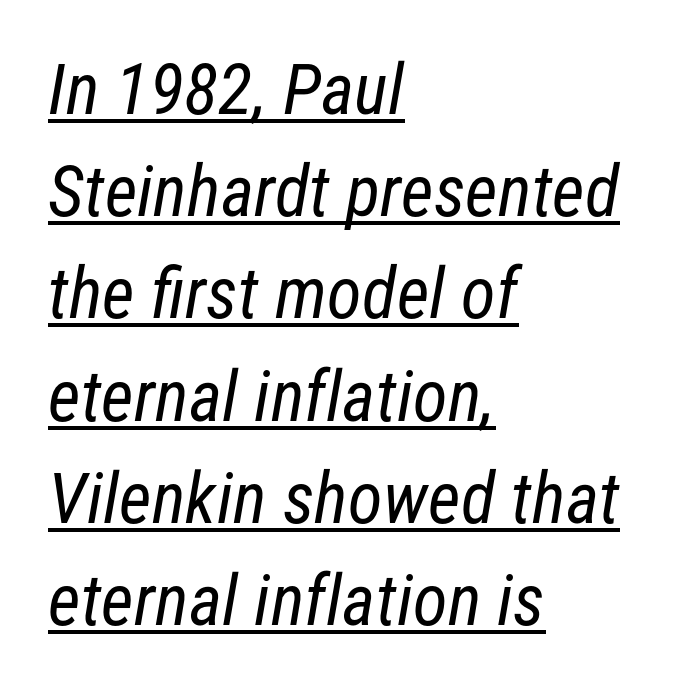
No feet cap the strokes, marking this as sans-serif type. Stroke mass is kept to a normal reading level or below. You can see a thin bar hugging the bottom of the glyphs. The paragraph has a hard left edge and a soft right edge. The letters sit at their default tracking, neither squeezed nor spread.
